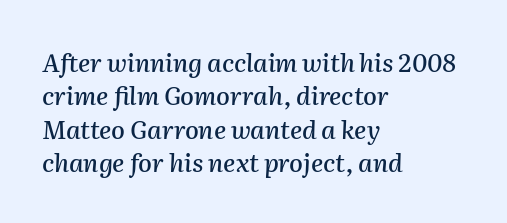
{"italic": "yes", "lean": "right", "slant_degrees": 2, "underline": "no", "align": "left", "line_spacing": "normal", "line_spacing_ratio": 1.34, "letter_spacing": "normal", "letter_spacing_em": 0.0, "glyph_px": 25}
